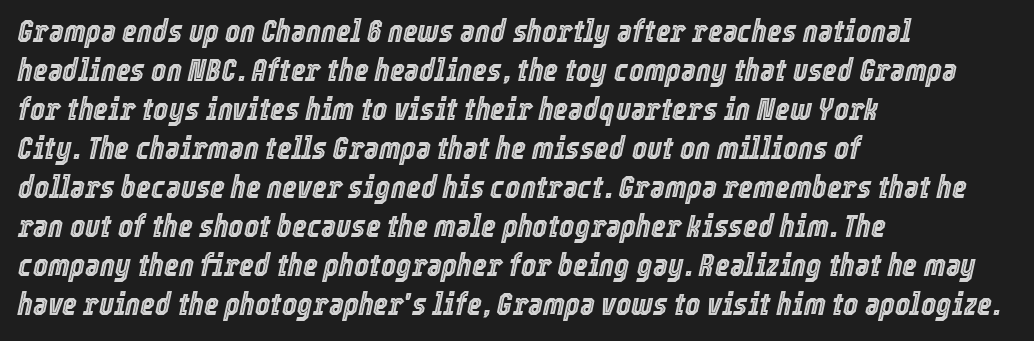
You could not count columns in this text — the font is proportionally spaced. The rendering applies a slant to the glyphs. Students, note that the glyphs here touch the page at normal intervals. Each row of text sits above clean, open space.
